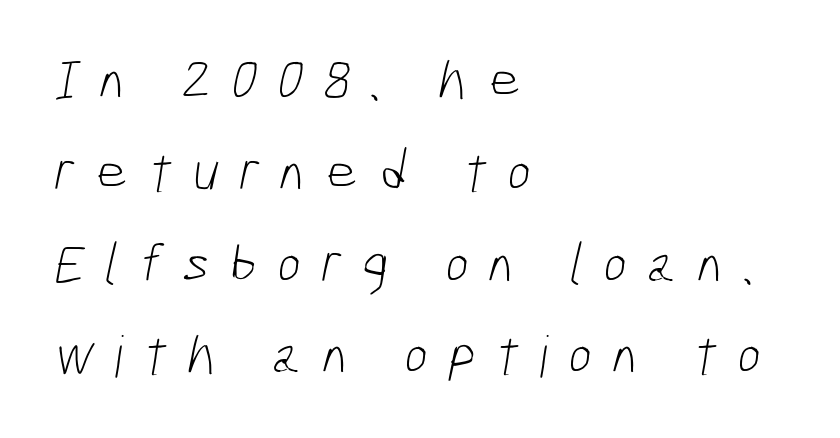
Q: Is the text bold? A: No.
Q: Is the typeface a serif or a sans-serif typeface? A: Sans-serif.
Q: Is the text underlined? A: No.
Q: How is the paragraph aligned? A: Left-aligned.
Q: Is the spacing between letters normal or unusually wide? A: Unusually wide.
Q: Is the spacing between lines tight, normal or loose? A: Normal.
Q: Width (condensed, normal, or wide)? A: Condensed.
Q: Stroke contrast? A: Low.
Q: x-height? A: Medium.
Q: Monospaced? A: No.
